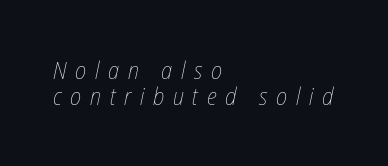
The image shows 24 px text type, italic (leaning right); set left-aligned, tight line spacing (1.07x), unusually wide letter spacing (+0.36 em), not underlined.
